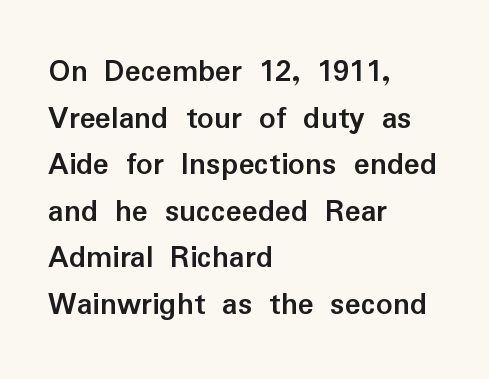
The image shows 33 px semibold sans-serif type, upright; set left-aligned, normal line spacing (1.41x), normal letter spacing, not underlined; low stroke contrast and a medium x-height.
